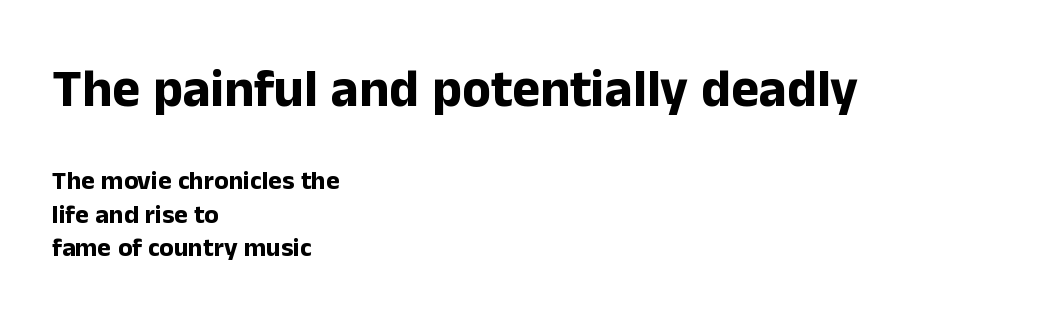
Whoever set this chose a conventional vertical rhythm. Beneath every word, the page is bare. The letterforms sit shoulder to shoulder at normal distance. All the whitespace from short lines collects on the right. Look at the stroke-to-counter ratio: heavy, a bold.
